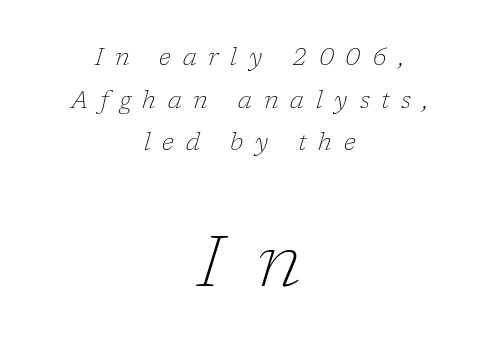
Short note: letters widely spaced. The text was rendered using a seriffed face with decorative stroke endings. Caption: multi-line text, centered on the measure. You can tell it's italic because the verticals aren't actually vertical. The cut favours lightness, reaching ordinary text weight at its darkest.
